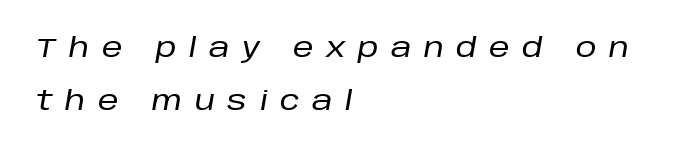
Q: Is the text italic (slanted)? A: Yes, it leans right by about 10 degrees.
Q: Is the text underlined? A: No.
Q: How is the paragraph aligned? A: Left-aligned.
Q: Is the spacing between letters normal or unusually wide? A: Unusually wide.
Q: Is the spacing between lines tight, normal or loose? A: Loose.
